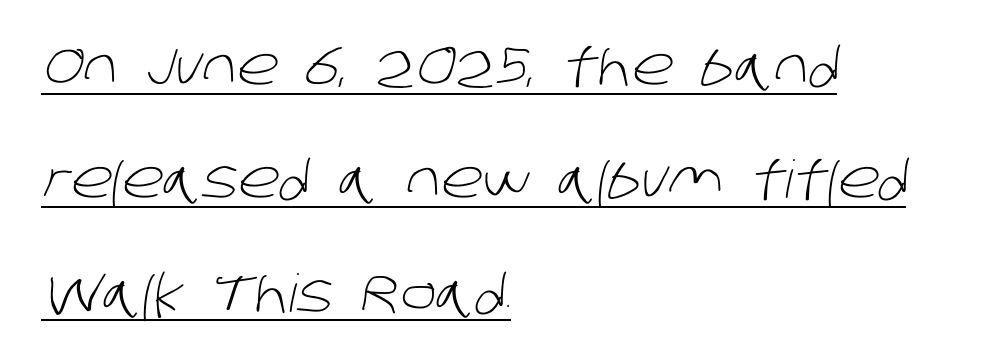
The image shows 52 px light sans-serif type; set left-aligned, loose line spacing (2.18x), normal letter spacing, underlined; low stroke contrast and a large x-height.
